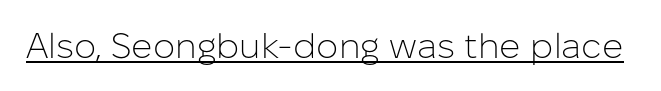
The image shows 35 px light sans-serif type, upright; set normal letter spacing, underlined; low stroke contrast and a medium x-height.
